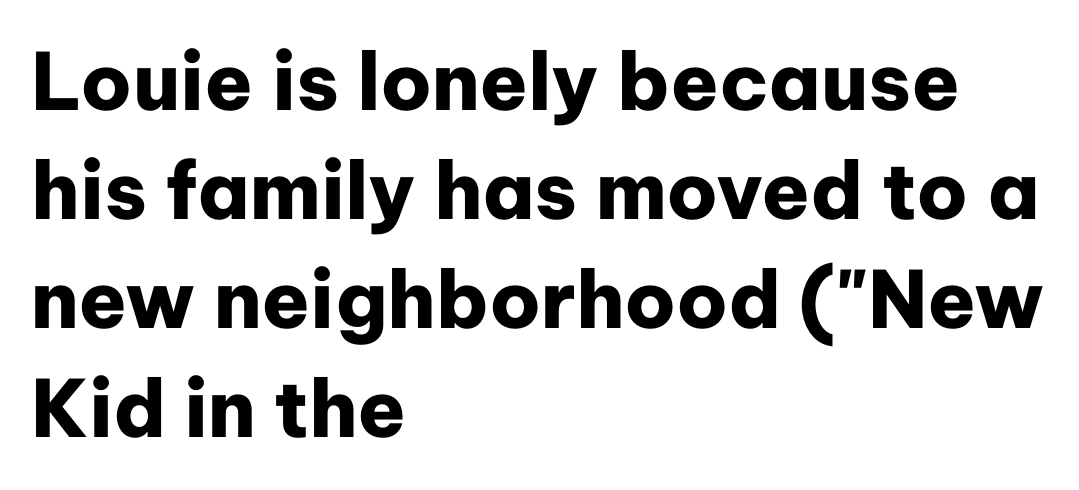
{"serif": "no", "italic": "no", "bold": "yes", "weight": "heavy", "width": "normal", "stroke_contrast": "low", "x_height": "medium", "monospaced": "no", "underline": "no", "align": "left", "line_spacing": "normal", "line_spacing_ratio": 1.38, "letter_spacing": "normal", "letter_spacing_em": 0.0, "glyph_px": 79}
